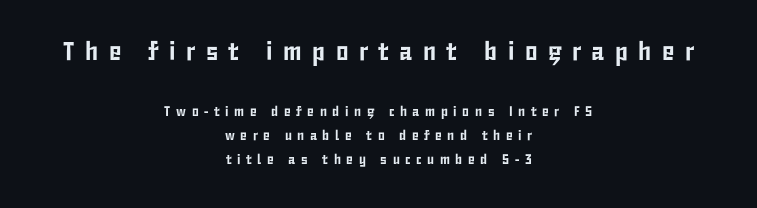
Does the copy run flush right? No — it is centered line by line. Students, note that the glyphs here are deliberately spaced far apart. Block one is the big one; block two sits smaller underneath. Ascenders rise straight up at ninety degrees.
